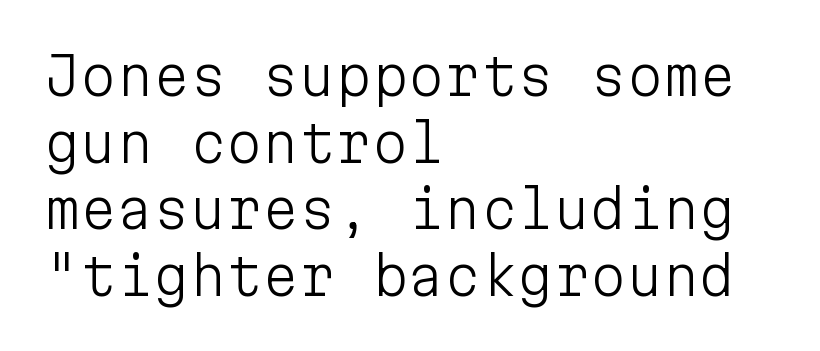
This is roman type, the default non-slanted kind. The designer went with a sans here, leaving each stem footless. The characters are drawn with everyday or finer stroke widths. The leading is moderate, giving the passage an even texture. Plain, unruled lines of type. This rendering leaves character spacing at its baseline value.
